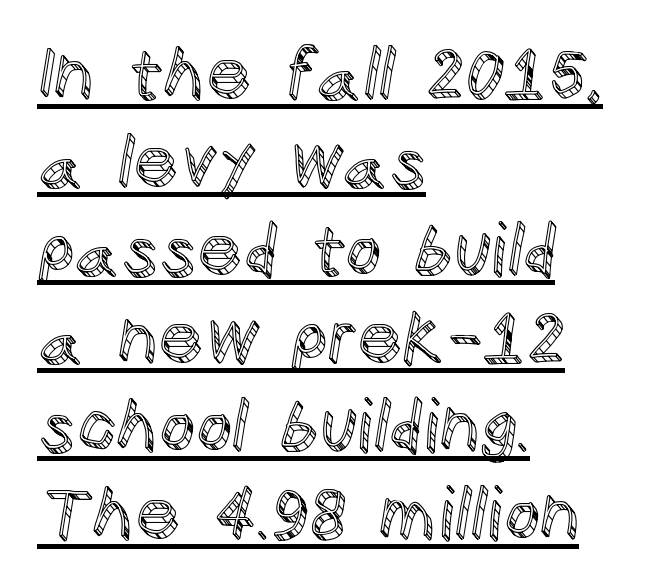
Typeset ragged right — the left edge is the straight one. Underlined type. The passage shown is typed in a proportional face where columns would drift. Students, note that the glyphs here touch the page at normal intervals.
